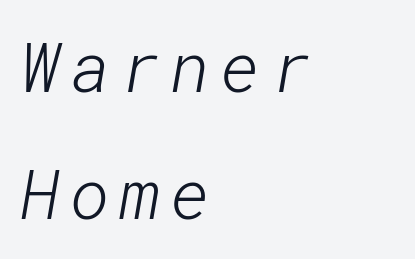
{"serif": "no", "bold": "no", "weight": "light", "width": "normal", "stroke_contrast": "low", "x_height": "medium", "underline": "no", "align": "left", "line_spacing_ratio": 1.87, "glyph_px": 68}
